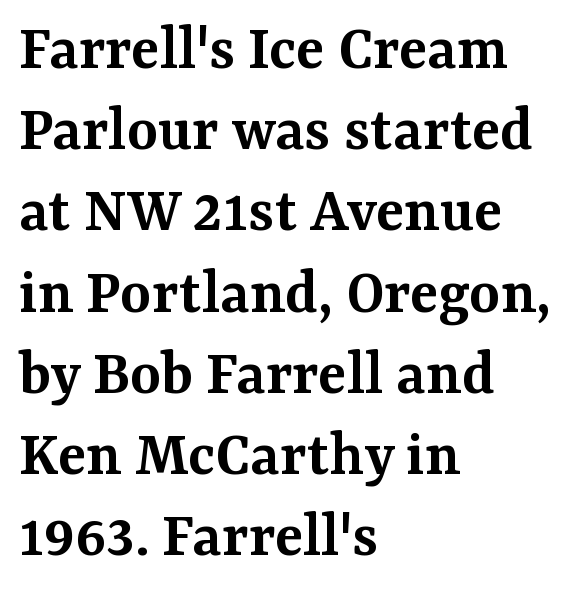
The image shows 66 px semibold serif type, upright; set left-aligned, line spacing 1.23x, normal letter spacing, not underlined; medium stroke contrast and a medium x-height.
